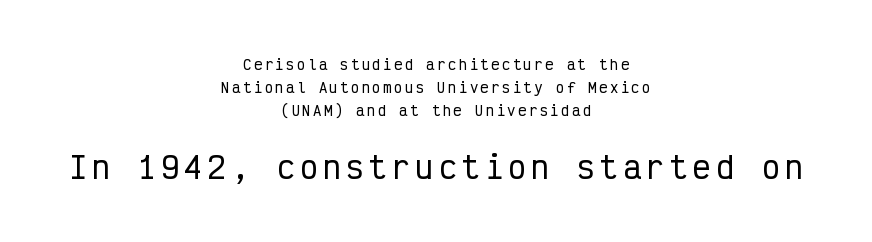
Q: Is the text italic (slanted)? A: No, it is upright.
Q: Is the typeface a serif or a sans-serif typeface? A: Sans-serif.
Q: Is the text underlined? A: No.
Q: How is the paragraph aligned? A: Centered.
Q: Is the spacing between lines tight, normal or loose? A: Normal.
Q: Which block of text is set in a larger size, the first (top) or the second (bottom)? A: The second (bottom) one.
Q: Width (condensed, normal, or wide)? A: Condensed.
Q: Stroke contrast? A: Low.
Q: x-height? A: Medium.
Q: Monospaced? A: Yes.
